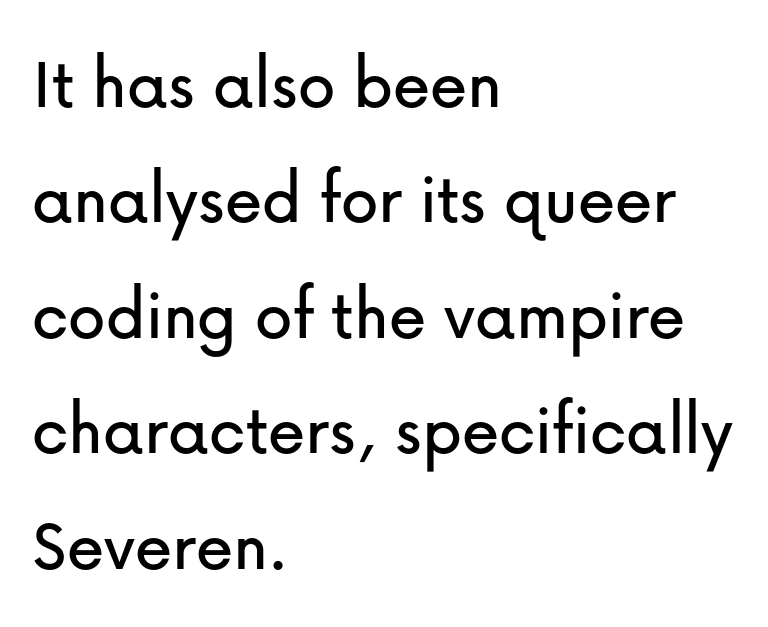
The vertical gap from one line to the next is medium. Letterform terminals end flat and unadorned throughout the passage. Tall strokes in this sample are plumb rather than angled. You could call the tracking neutral — neither tight nor loose.
